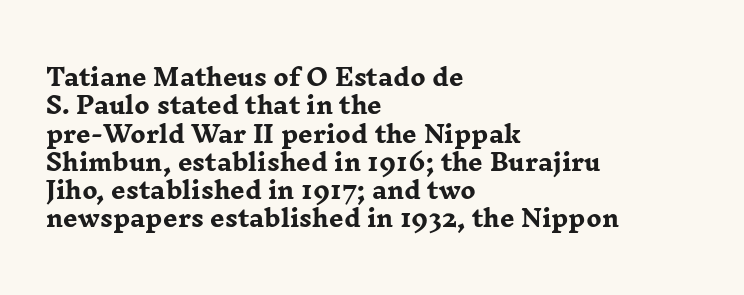
The image shows 23 px bold type, upright; set left-aligned, line spacing 1.23x, normal letter spacing, not underlined.
